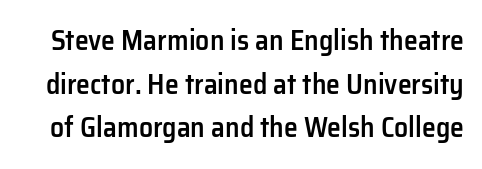
Q: Is the text bold? A: Semi-bold.
Q: Is the text italic (slanted)? A: No, it is upright.
Q: Is the typeface a serif or a sans-serif typeface? A: Sans-serif.
Q: Is the text underlined? A: No.
Q: Is the spacing between letters normal or unusually wide? A: Normal.
Q: Is the spacing between lines tight, normal or loose? A: Normal.
Q: Width (condensed, normal, or wide)? A: Normal.
Q: Stroke contrast? A: Low.
Q: x-height? A: Medium.
Q: Monospaced? A: No.
